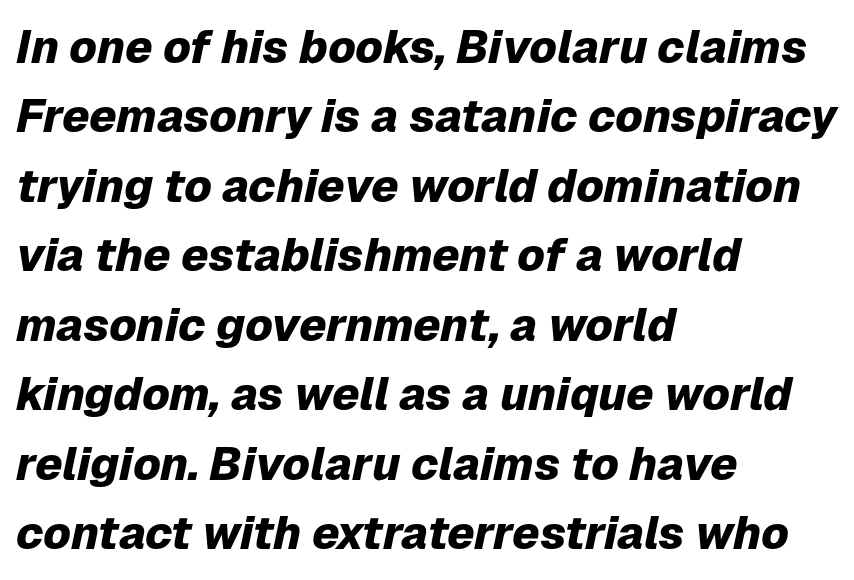
Q: Is the text bold? A: Yes.
Q: Is the text italic (slanted)? A: Yes, it leans right by about 12 degrees.
Q: Is the text underlined? A: No.
Q: How is the paragraph aligned? A: Left-aligned.
Q: Is the spacing between letters normal or unusually wide? A: Normal.
Q: Is the spacing between lines tight, normal or loose? A: Normal.
Q: Width (condensed, normal, or wide)? A: Normal.
Q: Stroke contrast? A: Low.
Q: x-height? A: Medium.
Q: Monospaced? A: No.
